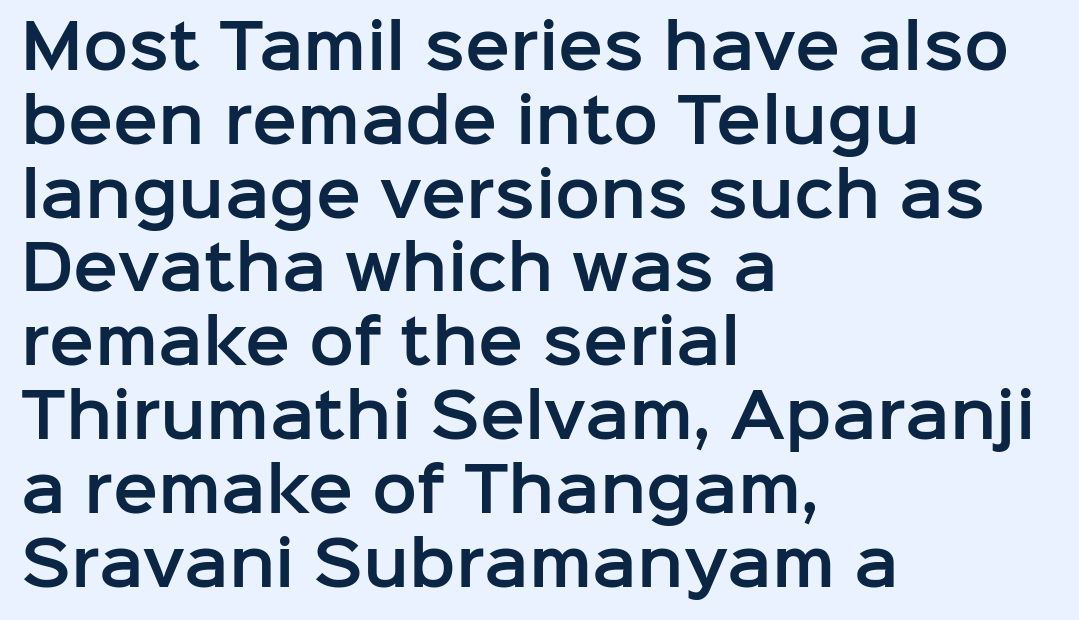
{"serif": "no", "italic": "no", "width": "normal", "stroke_contrast": "low", "x_height": "medium", "monospaced": "no", "underline": "no", "align": "left", "line_spacing_ratio": 1.23, "letter_spacing": "normal", "letter_spacing_em": 0.0, "glyph_px": 60}
